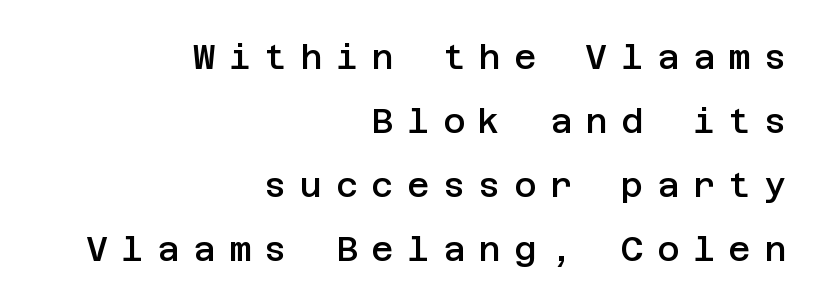
The image shows 34 px semibold sans-serif type, upright; set right-aligned, line spacing 1.88x, unusually wide letter spacing (+0.4 em), not underlined; low stroke contrast and a large x-height.
